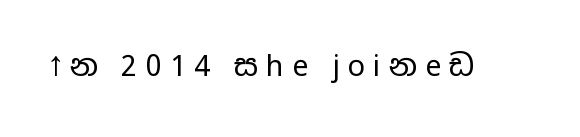
The image shows 29 px regular-weight, wide sans-serif type, upright; set unusually wide letter spacing (+0.28 em), not underlined; low stroke contrast and a medium x-height.
